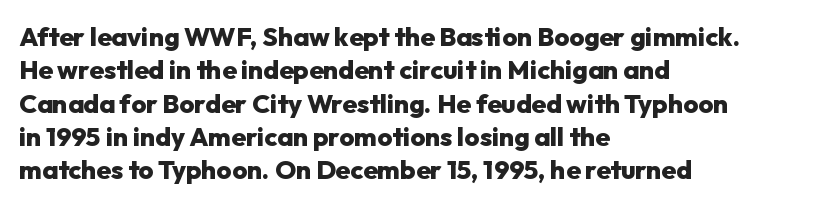
In terms of posture, this sample is upright. Look at the stroke-to-counter ratio: heavy, a bold. Notice how descenders clear the ascenders below comfortably — that's standard leading. The zone under the glyphs is completely vacant. The rendering keeps characters at their native spacing.
